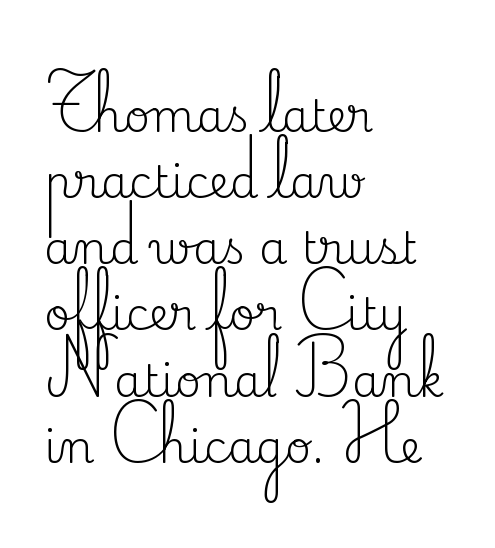
The image shows 45 px regular-weight serif type, upright; set left-aligned, normal line spacing (1.47x), normal letter spacing, not underlined; medium stroke contrast and a small x-height.
